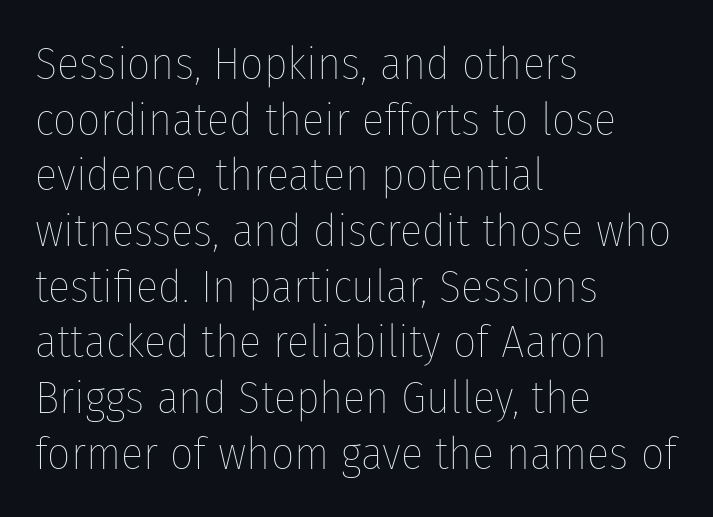
Do the characters align in a grid? No, the font is proportional. Leftover space on each line is placed entirely after the last word. A light-to-regular cut is what we see here. A roman cut, with each character standing at attention.
